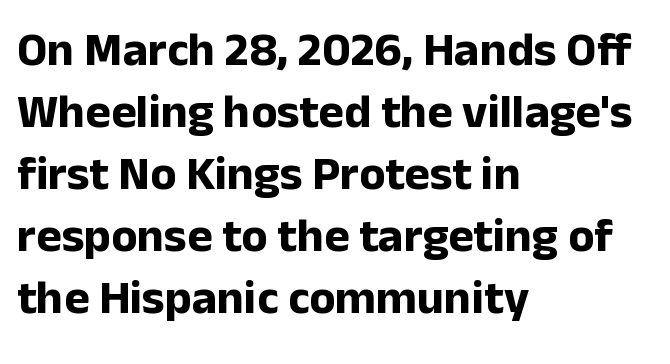
{"serif": "no", "italic": "no", "bold": "yes", "weight": "bold", "width": "normal", "stroke_contrast": "low", "x_height": "medium", "monospaced": "no", "underline": "no", "align": "left", "line_spacing": "normal", "line_spacing_ratio": 1.29, "letter_spacing": "normal", "letter_spacing_em": 0.0, "glyph_px": 48}
